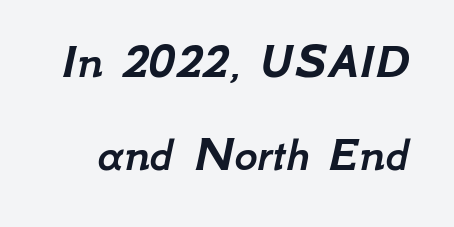
The axis of the letterforms is tilted away from vertical. Character widths vary here, with narrow letters taking less room than wide ones. The words here are not underlined. What stands out about the letter spacing? Nothing — it is the standard amount.
